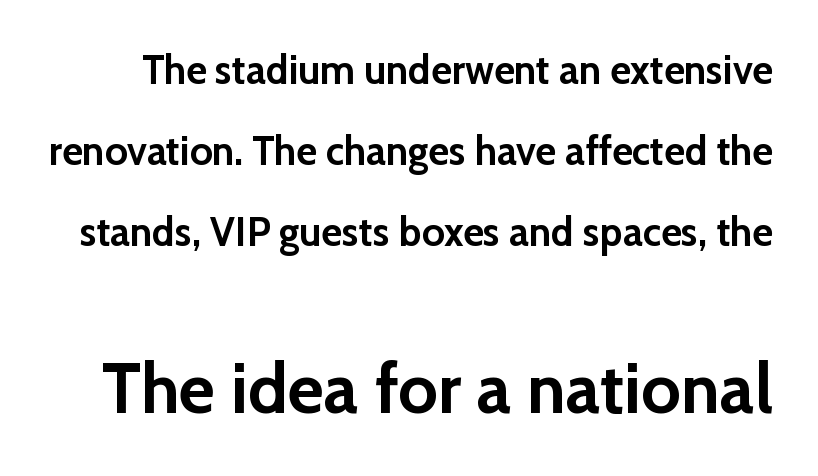
The passage shown stacks its lines with a broad gap. The space directly below the letters is spotless. It's the straight-up-and-down kind of type. What stands out about the letter spacing? Nothing — it is the standard amount. Classification — sans serif.
